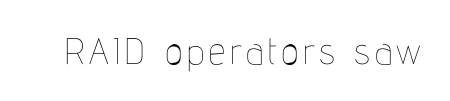
Does the lettering tilt? It doesn't — this is upright. Stem width sits at or under what a default text font uses. The passage shown is typed in a proportional face where columns would drift. The foot of each line stays bare and open.
